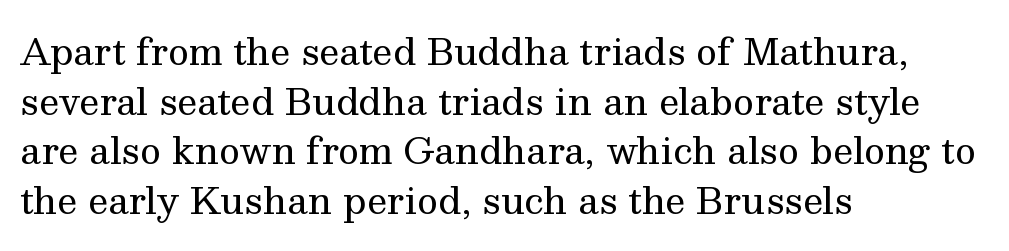
{"serif": "yes", "italic": "no", "bold": "no", "weight": "regular", "width": "normal", "stroke_contrast": "medium", "x_height": "medium", "monospaced": "no", "underline": "no", "align": "left", "line_spacing": "normal", "line_spacing_ratio": 1.38, "letter_spacing": "normal", "letter_spacing_em": 0.0, "glyph_px": 36}
